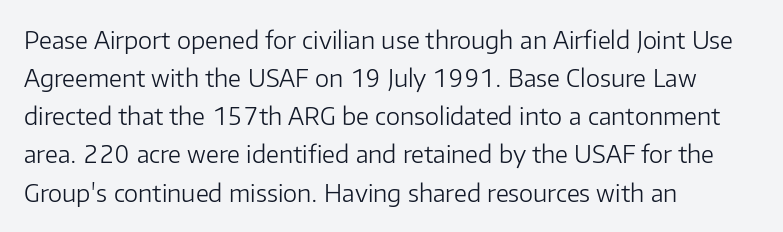
Is there much room between lines? A standard amount, neither cramped nor airy. A roman cut, with each character standing at attention. How are the letters spaced? Ordinarily, with no added tracking. This rendering features lettering with no underline. The paragraph shown leans on its left margin. The weight tops out at a normal text grade.
